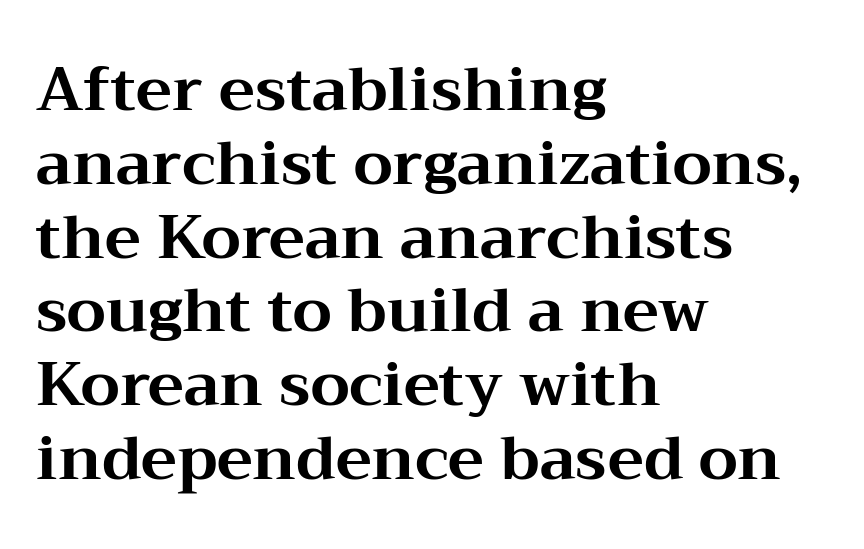
{"serif": "yes", "italic": "no", "bold": "yes", "weight": "bold", "width": "wide", "stroke_contrast": "medium", "x_height": "medium", "monospaced": "no", "underline": "no", "align": "left", "line_spacing_ratio": 1.21, "letter_spacing": "normal", "letter_spacing_em": 0.0, "glyph_px": 61}
